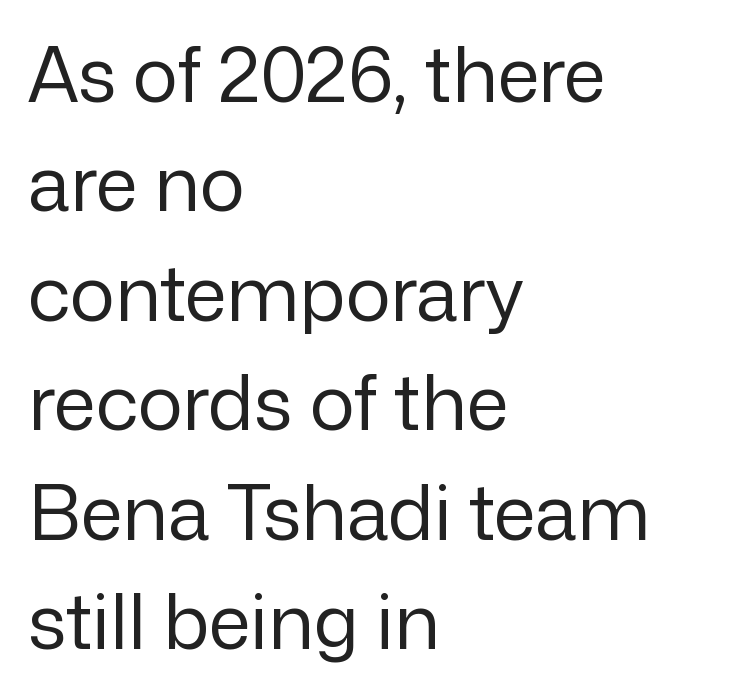
Q: Is the text bold? A: No.
Q: Is the text italic (slanted)? A: No, it is upright.
Q: Is the typeface a serif or a sans-serif typeface? A: Sans-serif.
Q: Is the text underlined? A: No.
Q: How is the paragraph aligned? A: Left-aligned.
Q: Is the spacing between letters normal or unusually wide? A: Normal.
Q: Is the spacing between lines tight, normal or loose? A: Normal.
Q: Width (condensed, normal, or wide)? A: Normal.
Q: Stroke contrast? A: Low.
Q: x-height? A: Medium.
Q: Monospaced? A: No.
